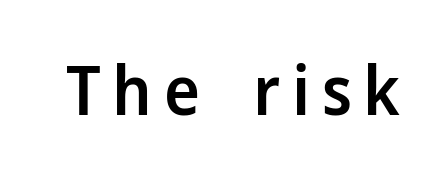
Q: Is the text bold? A: Semi-bold.
Q: Is the text italic (slanted)? A: No, it is upright.
Q: Is the typeface a serif or a sans-serif typeface? A: Sans-serif.
Q: Is the text underlined? A: No.
Q: Width (condensed, normal, or wide)? A: Normal.
Q: Stroke contrast? A: Low.
Q: x-height? A: Medium.
Q: Monospaced? A: No.
